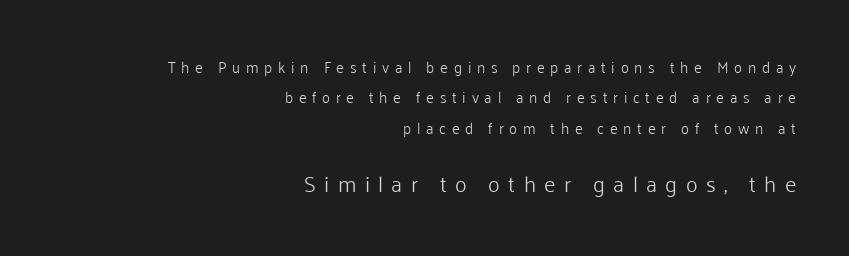
The image shows 22 px text type, upright; set right-aligned, loose line spacing (2.03x), unusually wide letter spacing (+0.38 em), not underlined; the second (bottom) block is 1.47x larger.
